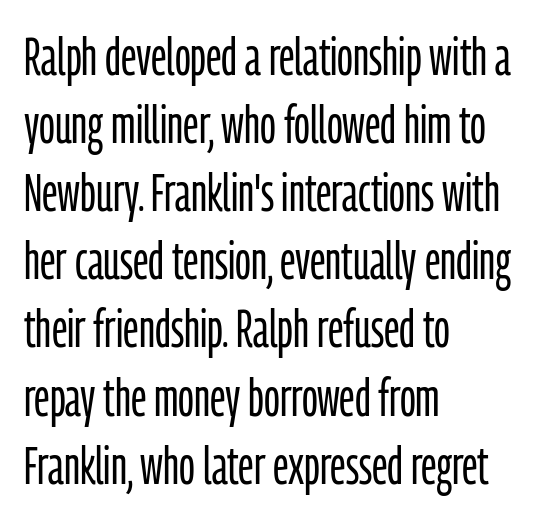
The image shows 52 px light, condensed sans-serif type, upright; set left-aligned, normal line spacing (1.31x), normal letter spacing, not underlined; low stroke contrast and a medium x-height.
